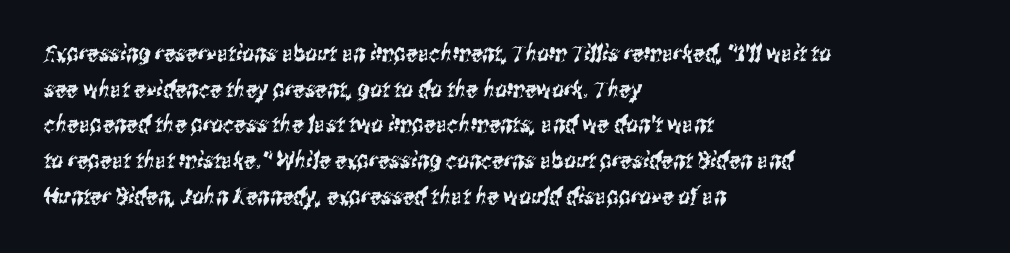
{"underline": "no", "align": "left", "line_spacing": "normal", "line_spacing_ratio": 1.55, "letter_spacing": "normal", "letter_spacing_em": 0.0, "glyph_px": 23}
